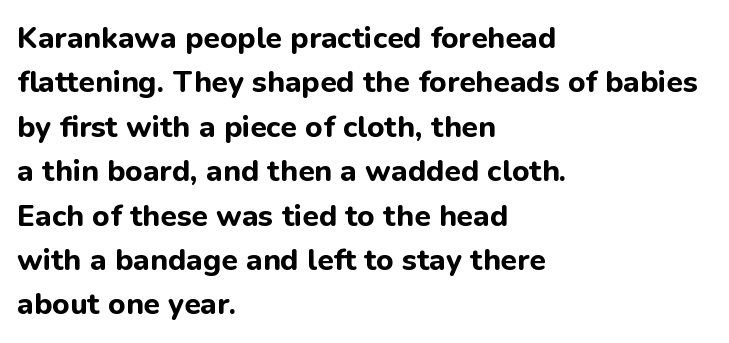
The image shows 30 px bold sans-serif type, upright; set left-aligned, normal line spacing (1.48x), normal letter spacing, not underlined; low stroke contrast and a medium x-height.
